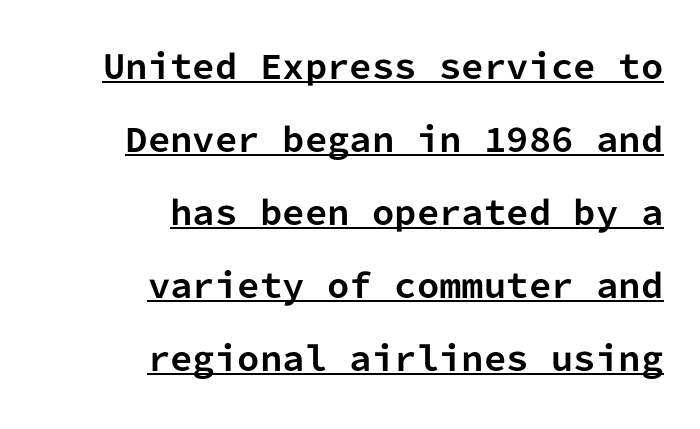
The image shows 32 px bold sans-serif type, upright, monospaced; set right-aligned, loose line spacing (2.28x), normal letter spacing, underlined; low stroke contrast and a medium x-height.
